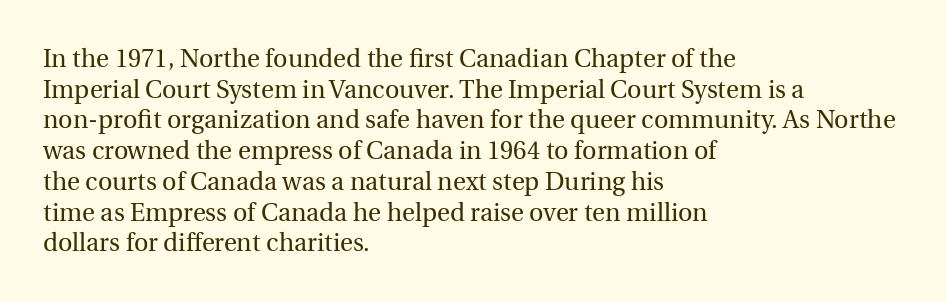
The image shows 25 px text type, upright; set left-aligned, line spacing 1.23x, normal letter spacing, not underlined.
